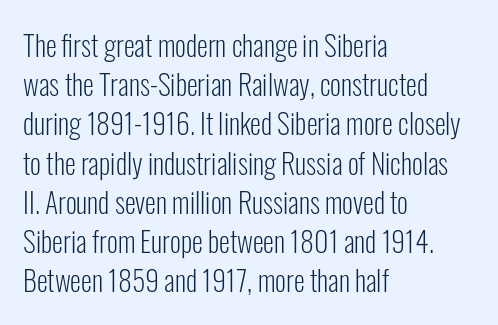
Nobody drew a line under any word here. You could not count columns in this text — the font is proportionally spaced. You can tell it's not italic because the verticals are truly vertical. The compositor pushed each line to the left boundary.
